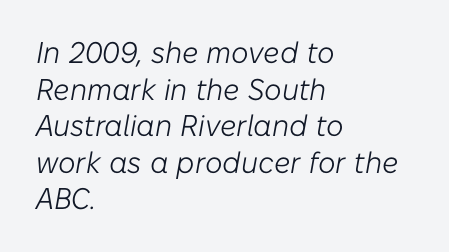
You can tell it's italic because the verticals aren't actually vertical. These lines are rendered in a variable-pitch font. The setting favours the left margin, as ordinary paragraphs usually do. Honestly, the letter spacing is just normal — you wouldn't notice it.
